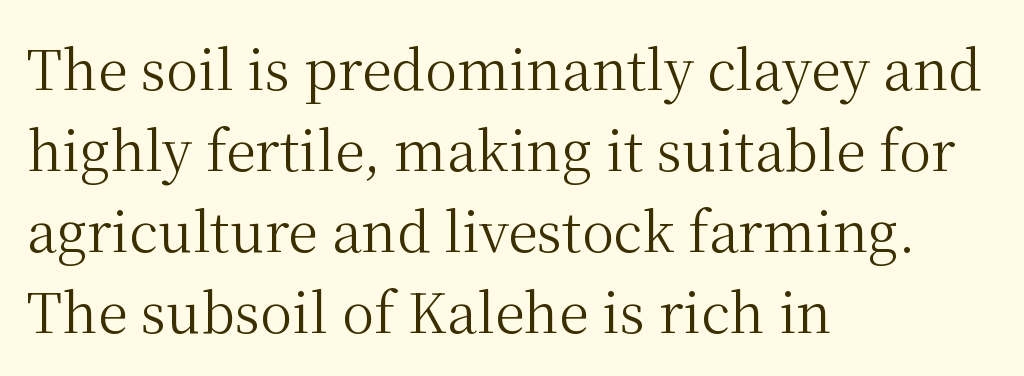
The image shows 54 px regular-weight serif type, upright; set left-aligned, normal line spacing (1.5x), normal letter spacing, not underlined; medium stroke contrast and a medium x-height.
